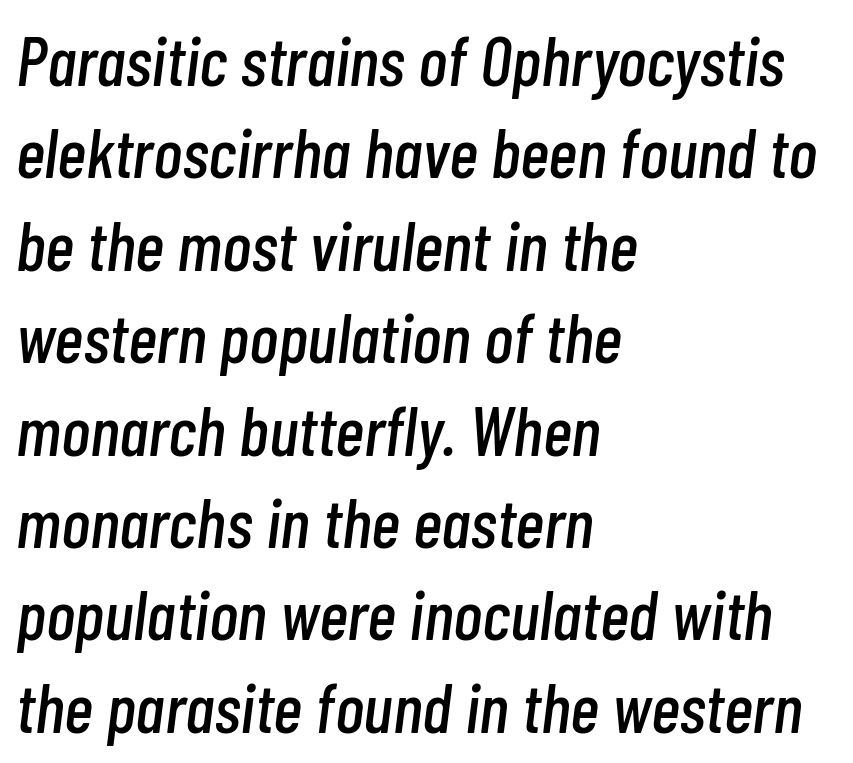
The glyphs look as if they've been sheared to an angle. Baseline-to-baseline distance is the conventional proportion of letter height. This sample is left-justified, so line endings fall wherever the words run out. What stands out about the letter spacing? Nothing — it is the standard amount.
